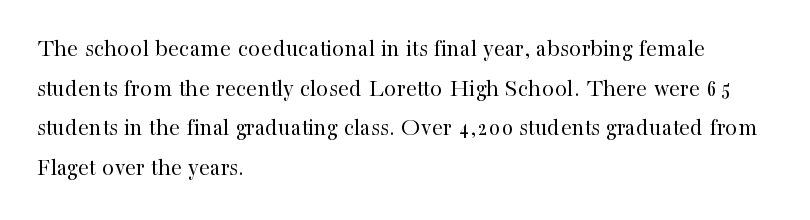
{"italic": "no", "bold": "no", "underline": "no", "align": "left", "line_spacing": "normal", "line_spacing_ratio": 1.59, "letter_spacing": "normal", "letter_spacing_em": 0.0, "glyph_px": 25}
